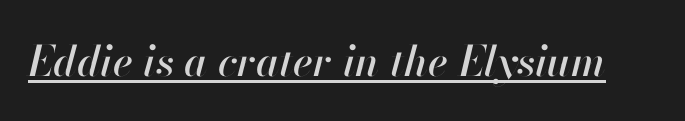
Is the type slanted? Yes — the strokes lean at a clear angle. Spacing between characters is what you'd get straight out of the box. Underlining? Definitely there. The rendering uses natural spacing where letterforms have individual widths.
